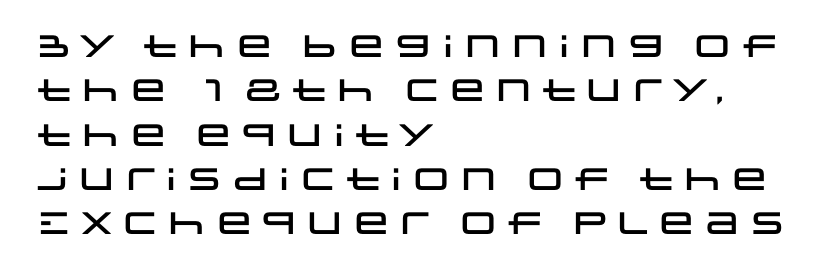
The image shows 31 px wide sans-serif type, upright; set left-aligned, normal line spacing (1.43x), normal letter spacing, not underlined; low stroke contrast and a large x-height.
